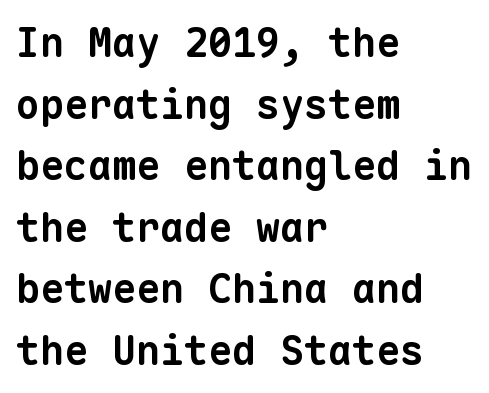
The passage shown is typed in a monospace face where columns stay perfectly aligned. Are there feet on the stems? There aren't — it's a sans. Heavy, bold letterforms. A normal amount of white space separates one row of letters from the next.
